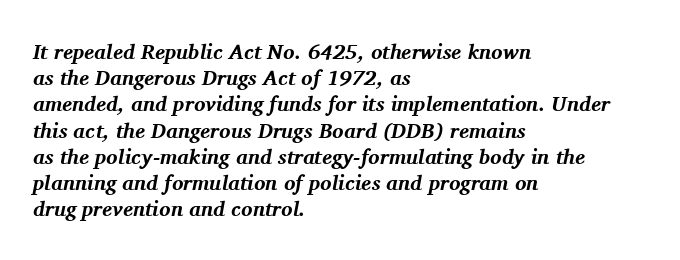
Q: Is the text bold? A: Yes.
Q: Is the text italic (slanted)? A: Yes, it leans right by about 11 degrees.
Q: Is the text underlined? A: No.
Q: How is the paragraph aligned? A: Left-aligned.
Q: Is the spacing between letters normal or unusually wide? A: Normal.
Q: Is the spacing between lines tight, normal or loose? A: Normal.
